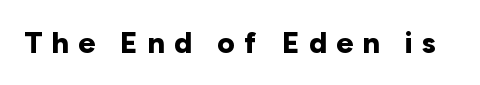
The image shows 30 px bold sans-serif type, upright; set unusually wide letter spacing (+0.31 em), not underlined; low stroke contrast and a medium x-height.
